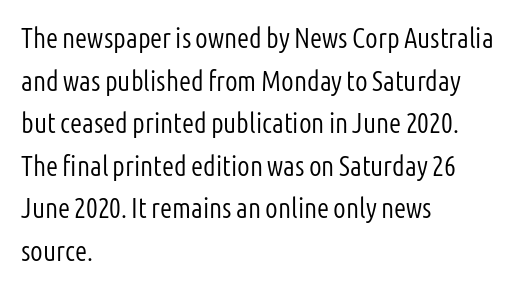
Q: Is the text bold? A: No.
Q: Is the text italic (slanted)? A: No, it is upright.
Q: Is the typeface a serif or a sans-serif typeface? A: Sans-serif.
Q: Is the text underlined? A: No.
Q: How is the paragraph aligned? A: Left-aligned.
Q: Is the spacing between letters normal or unusually wide? A: Normal.
Q: Is the spacing between lines tight, normal or loose? A: Normal.
Q: Width (condensed, normal, or wide)? A: Condensed.
Q: Stroke contrast? A: Low.
Q: x-height? A: Medium.
Q: Monospaced? A: No.
